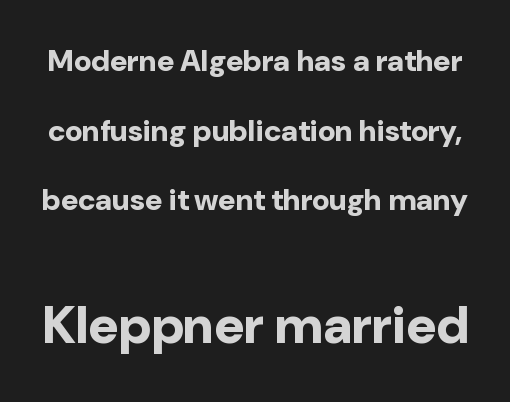
Scale increases going downward across the two blocks. Characters remain perfectly vertical along every line. This rendering leaves character spacing at its baseline value. Caption: bold face, heavy strokes. The face used here is proportionally spaced, like ordinary book or web type. The space beneath each line is pristine and unruled.
